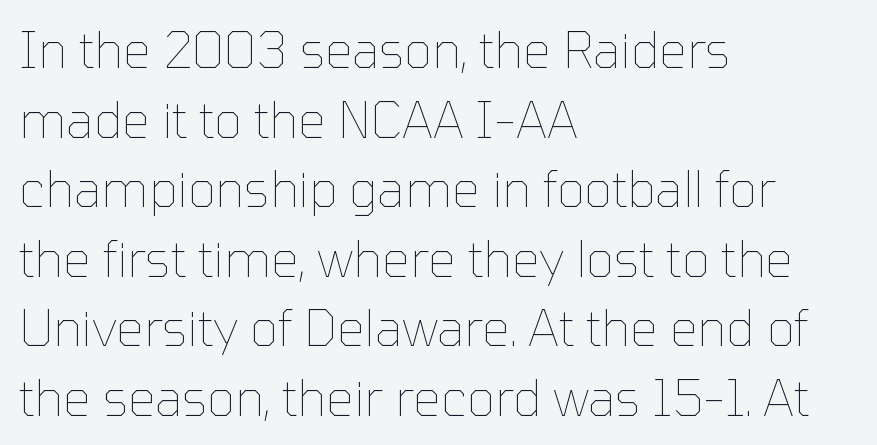
{"italic": "no", "bold": "no", "weight": "thin", "width": "normal", "stroke_contrast": "low", "x_height": "medium", "monospaced": "no", "underline": "no", "align": "left", "line_spacing": "normal", "line_spacing_ratio": 1.42, "letter_spacing": "normal", "letter_spacing_em": 0.0, "glyph_px": 49}
